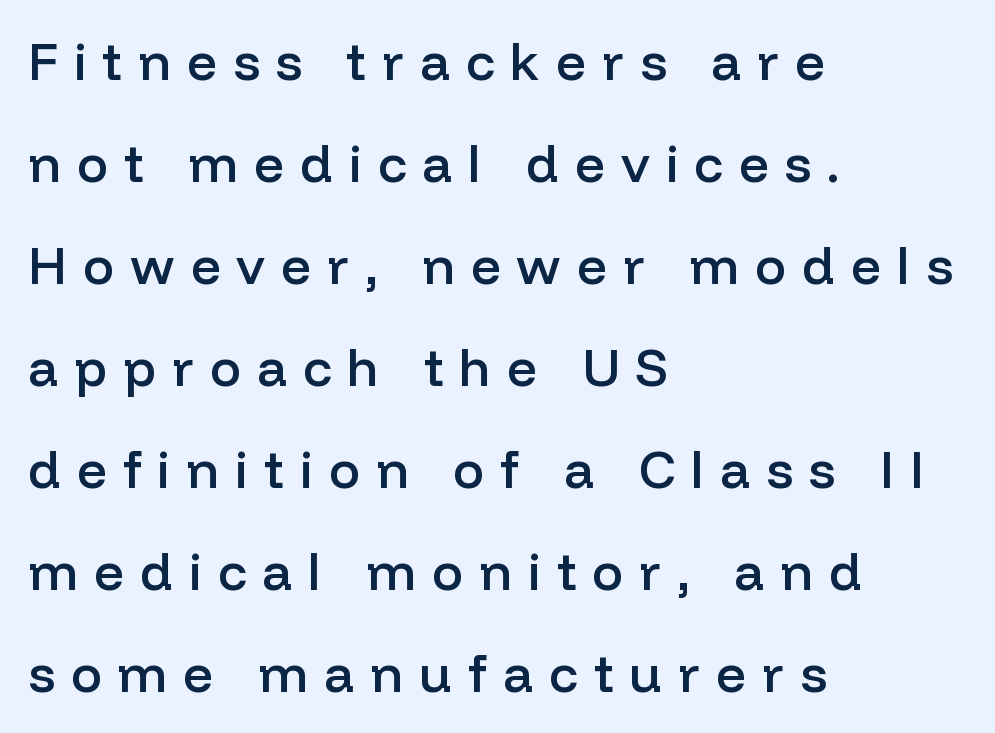
Q: Is the text bold? A: Semi-bold.
Q: Is the text italic (slanted)? A: No, it is upright.
Q: Is the typeface a serif or a sans-serif typeface? A: Sans-serif.
Q: Is the text underlined? A: No.
Q: How is the paragraph aligned? A: Left-aligned.
Q: Is the spacing between letters normal or unusually wide? A: Unusually wide.
Q: Is the spacing between lines tight, normal or loose? A: Loose.
Q: Width (condensed, normal, or wide)? A: Normal.
Q: Stroke contrast? A: Low.
Q: x-height? A: Medium.
Q: Monospaced? A: No.
